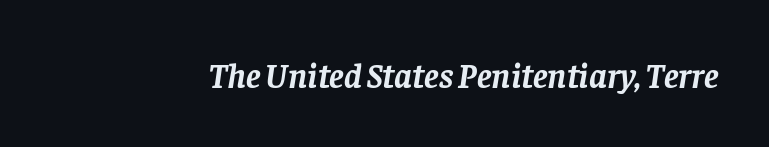
{"serif": "yes", "italic": "yes", "lean": "right", "slant_degrees": 8, "bold": "yes", "weight": "semibold", "width": "normal", "stroke_contrast": "low", "x_height": "large", "monospaced": "no", "underline": "no", "letter_spacing": "normal", "letter_spacing_em": 0.0, "glyph_px": 35}
